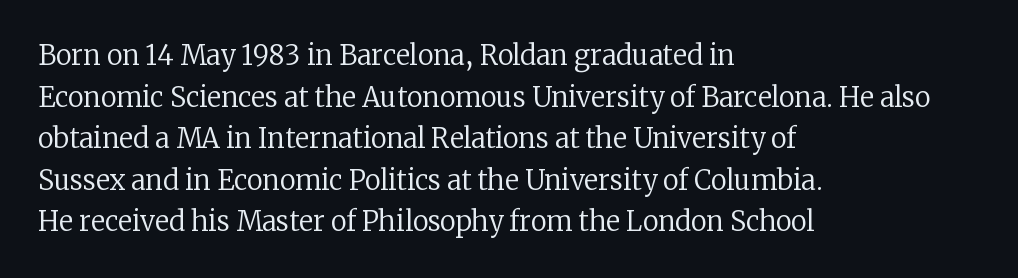
Q: Is the text bold? A: No.
Q: Is the text italic (slanted)? A: No, it is upright.
Q: Is the text underlined? A: No.
Q: How is the paragraph aligned? A: Left-aligned.
Q: Is the spacing between letters normal or unusually wide? A: Normal.
Q: Is the spacing between lines tight, normal or loose? A: Normal.
